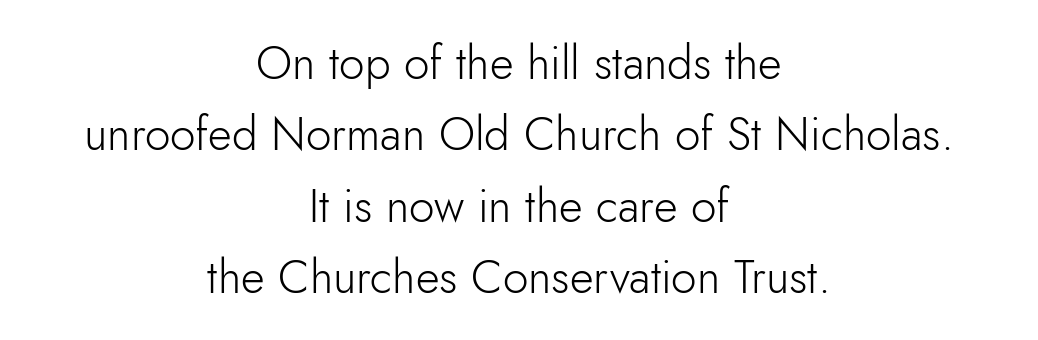
Q: Is the text bold? A: No.
Q: Is the text italic (slanted)? A: No, it is upright.
Q: Is the typeface a serif or a sans-serif typeface? A: Sans-serif.
Q: Is the text underlined? A: No.
Q: How is the paragraph aligned? A: Centered.
Q: Is the spacing between letters normal or unusually wide? A: Normal.
Q: Is the spacing between lines tight, normal or loose? A: Normal.
Q: Width (condensed, normal, or wide)? A: Normal.
Q: Stroke contrast? A: Low.
Q: x-height? A: Small.
Q: Monospaced? A: No.
